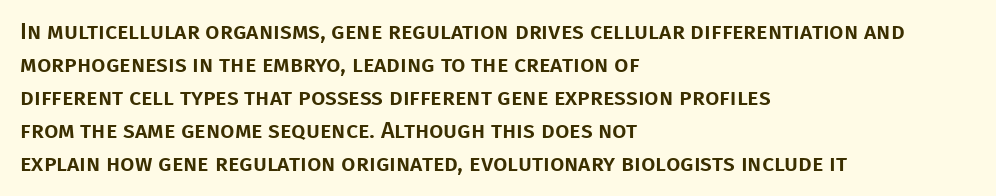
The image shows 23 px text type, upright; set left-aligned, normal line spacing (1.43x), normal letter spacing, not underlined.
